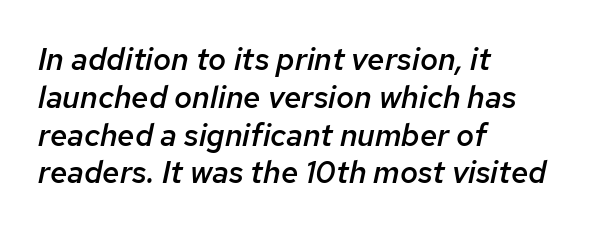
Q: Is the text bold? A: Semi-bold.
Q: Is the text italic (slanted)? A: Yes, it leans right by about 12 degrees.
Q: Is the text underlined? A: No.
Q: How is the paragraph aligned? A: Left-aligned.
Q: Is the spacing between letters normal or unusually wide? A: Normal.
Q: Width (condensed, normal, or wide)? A: Normal.
Q: Stroke contrast? A: Low.
Q: x-height? A: Medium.
Q: Monospaced? A: No.
